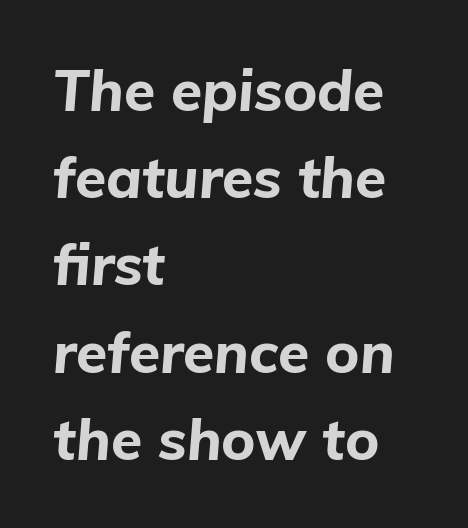
The image shows 57 px bold type, italic (leaning right); set left-aligned, normal line spacing (1.53x), normal letter spacing, not underlined; low stroke contrast and a medium x-height.
